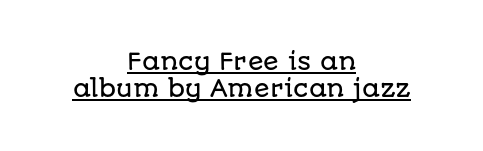
The image shows 23 px text type, upright; set centered, line spacing 1.17x, normal letter spacing, underlined.
